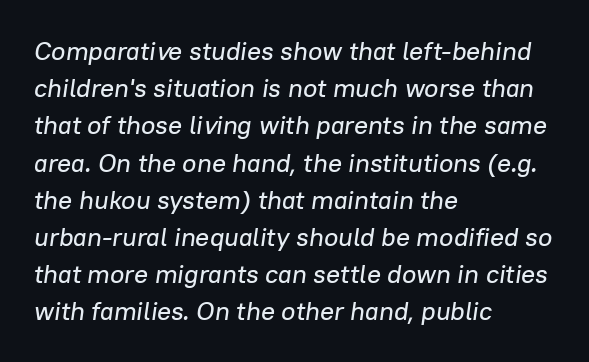
The image shows 26 px text type, italic (leaning right); set left-aligned, normal line spacing (1.43x), normal letter spacing, not underlined.
